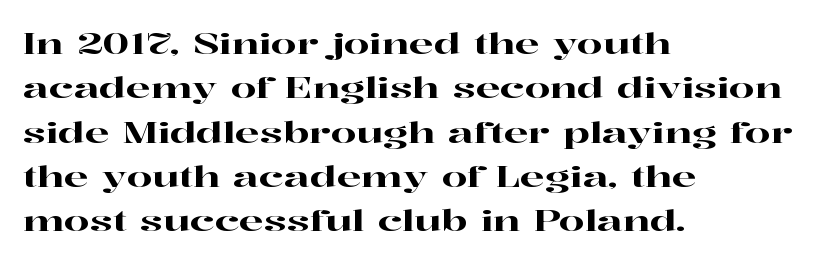
Q: Is the text italic (slanted)? A: No, it is upright.
Q: Is the typeface a serif or a sans-serif typeface? A: Serif.
Q: Is the text underlined? A: No.
Q: How is the paragraph aligned? A: Left-aligned.
Q: Is the spacing between letters normal or unusually wide? A: Normal.
Q: Is the spacing between lines tight, normal or loose? A: Normal.
Q: Width (condensed, normal, or wide)? A: Wide.
Q: Stroke contrast? A: High.
Q: x-height? A: Medium.
Q: Monospaced? A: No.
